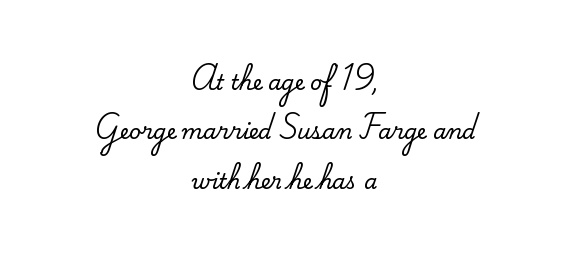
Q: Is the text italic (slanted)? A: Yes.
Q: Is the text underlined? A: No.
Q: How is the paragraph aligned? A: Centered.
Q: Is the spacing between letters normal or unusually wide? A: Normal.
Q: Is the spacing between lines tight, normal or loose? A: Loose.
